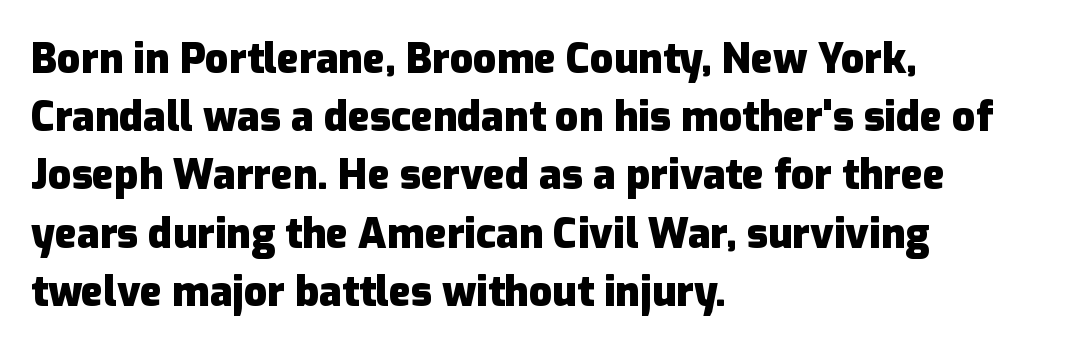
Glance below the letters and you will spot only blank space. Every stem runs plumb, perpendicular to the baseline. The typesetting leans heavy: a genuine bold. The rendering keeps characters at their native spacing.
